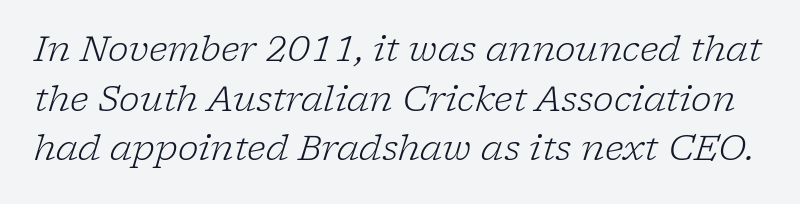
{"serif": "yes", "italic": "yes", "lean": "right", "slant_degrees": 17, "bold": "no", "weight": "light", "width": "normal", "stroke_contrast": "low", "x_height": "medium", "monospaced": "no", "underline": "no", "line_spacing": "normal", "line_spacing_ratio": 1.42, "letter_spacing": "normal", "letter_spacing_em": 0.0, "glyph_px": 35}
